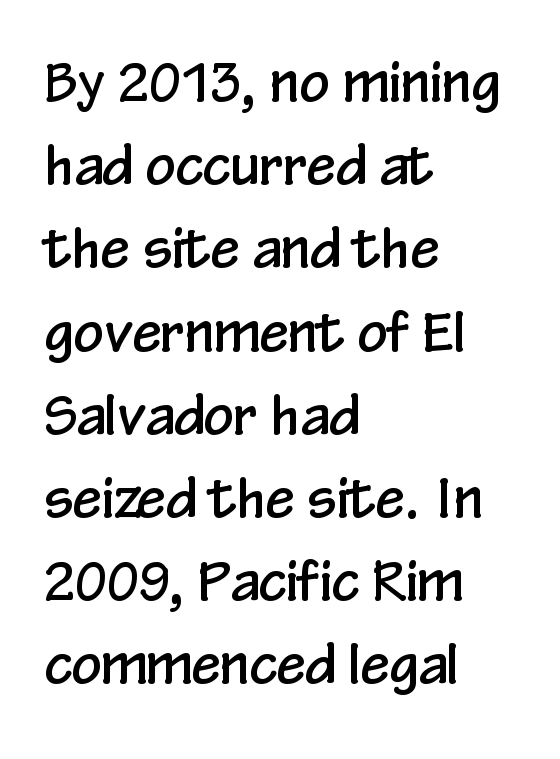
The text was rendered using a sans face with plain stroke endings. Reading down the column, the eye jumps a familiar distance to each next line. One-word summary of the alignment: left. Think of a printed novel: that variable character pitch is what you see here. Check the space under the baseline: it is left empty. The type is set solid horizontally, with unmodified tracking.
